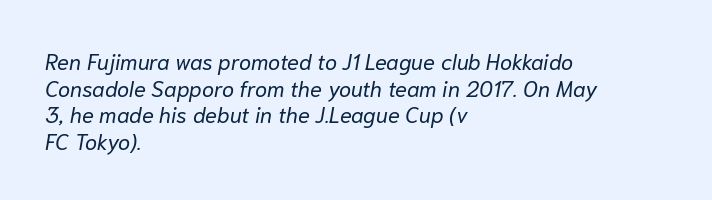
The gap between lines stays unmarked. Look at the tracking — it's just the regular setting, nothing added. Weight: in the light-to-regular range. This is oblique type, the kind used for emphasis or titles. The text block is weighted toward the left margin, trailing off unevenly rightward.
